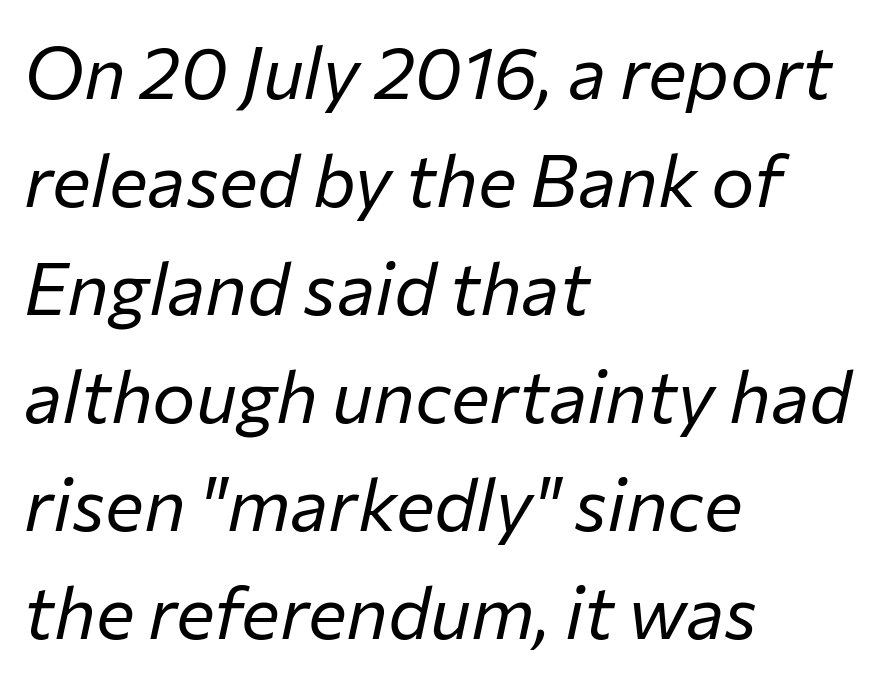
Q: Is the text bold? A: No.
Q: Is the text italic (slanted)? A: Yes, it leans right by about 12 degrees.
Q: Is the text underlined? A: No.
Q: How is the paragraph aligned? A: Left-aligned.
Q: Is the spacing between letters normal or unusually wide? A: Normal.
Q: Is the spacing between lines tight, normal or loose? A: Normal.
Q: Width (condensed, normal, or wide)? A: Normal.
Q: Stroke contrast? A: Low.
Q: x-height? A: Medium.
Q: Monospaced? A: No.
